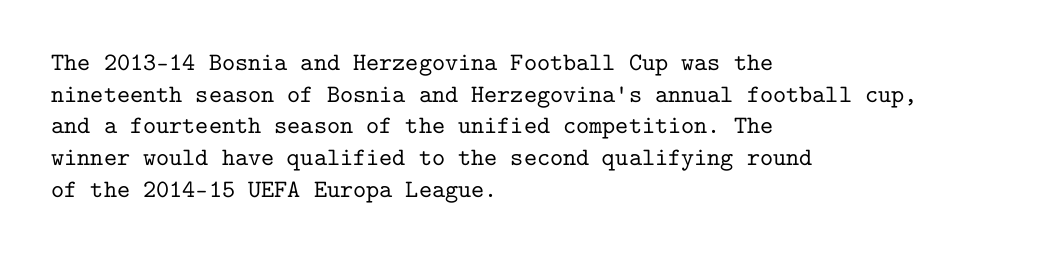
{"italic": "no", "underline": "no", "align": "left", "line_spacing": "normal", "line_spacing_ratio": 1.27, "letter_spacing": "normal", "letter_spacing_em": 0.0, "glyph_px": 25}
